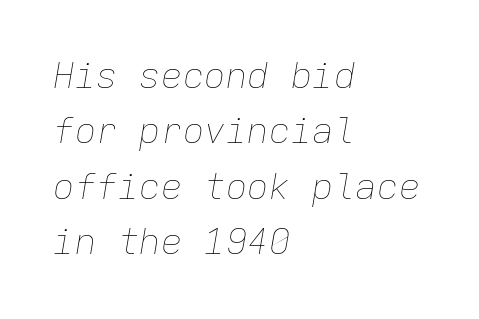
Counters stay open thanks to moderate or lighter strokes. Spacing between characters is what you'd get straight out of the box. Is this a fixed-width face? Yes — each glyph sits in an identical cell. Yep, that's italic — everything's leaning. Typeset ragged right — the left edge is the straight one. The rendering uses a moderate line-height, typical for paragraphs.
